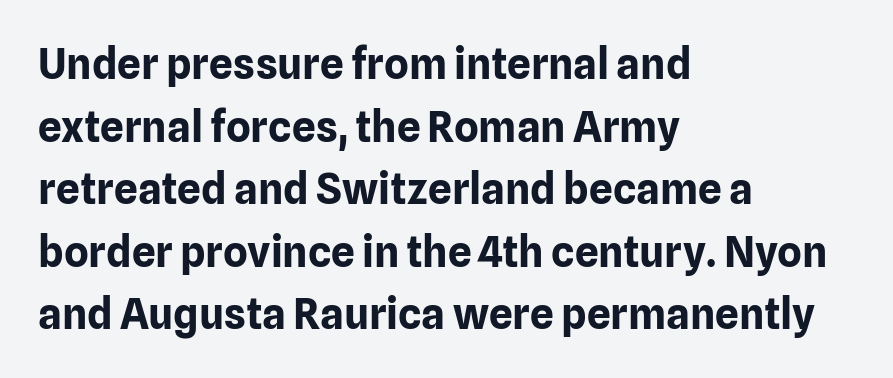
The lines in this sample share a left origin and differ only in where they stop. Check the space under the baseline: it is left empty. Is the letter spacing exaggerated? No — it looks like the ordinary default. The characters display no serif detailing; their extremities are plain. The block of text has a typical density, with ordinary space between rows.
